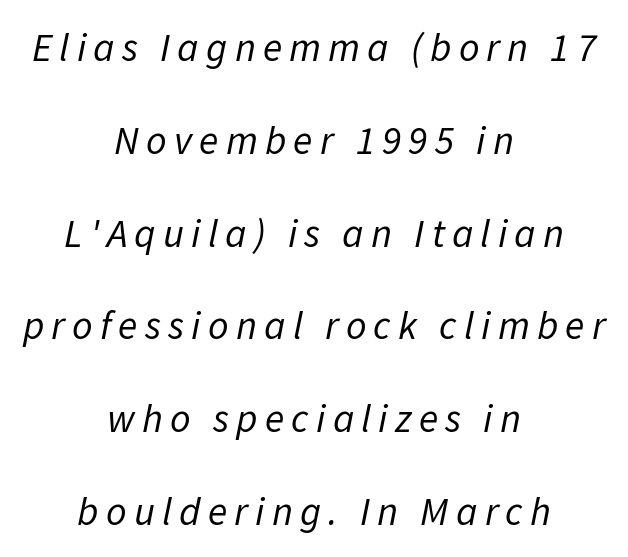
The image shows 40 px regular-weight type, italic (leaning right); set centered, loose line spacing (2.32x), not underlined; low stroke contrast and a medium x-height.
